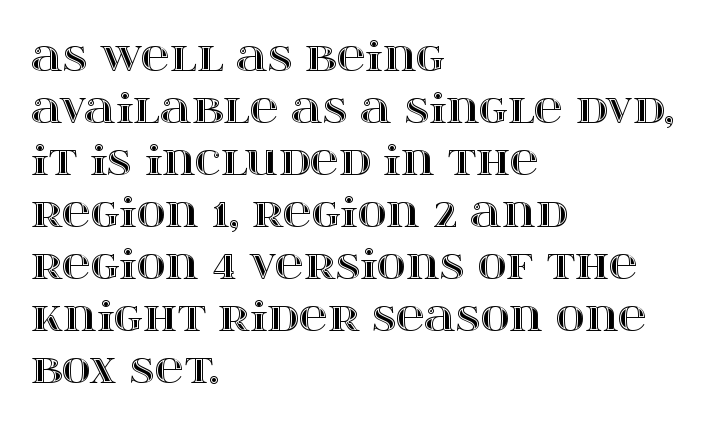
Q: Is the text italic (slanted)? A: No, it is upright.
Q: Is the text underlined? A: No.
Q: How is the paragraph aligned? A: Left-aligned.
Q: Is the spacing between letters normal or unusually wide? A: Normal.
Q: Is the spacing between lines tight, normal or loose? A: Normal.
Q: Width (condensed, normal, or wide)? A: Wide.
Q: x-height? A: Large.
Q: Monospaced? A: No.
